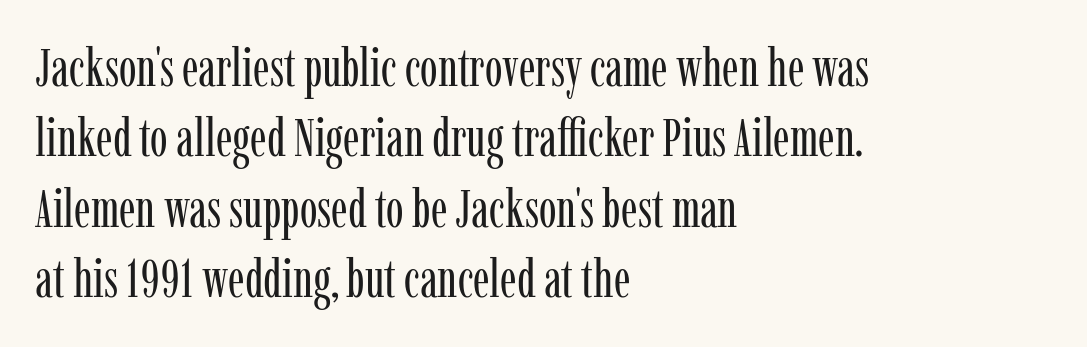
This sample uses a serif face. Just letters on the line, the space beneath them empty. Nothing unusual about the tracking: characters are spaced as the font intends. Here the designer chose a conventional face with non-uniform glyph widths. The designer left line spacing at the default.
